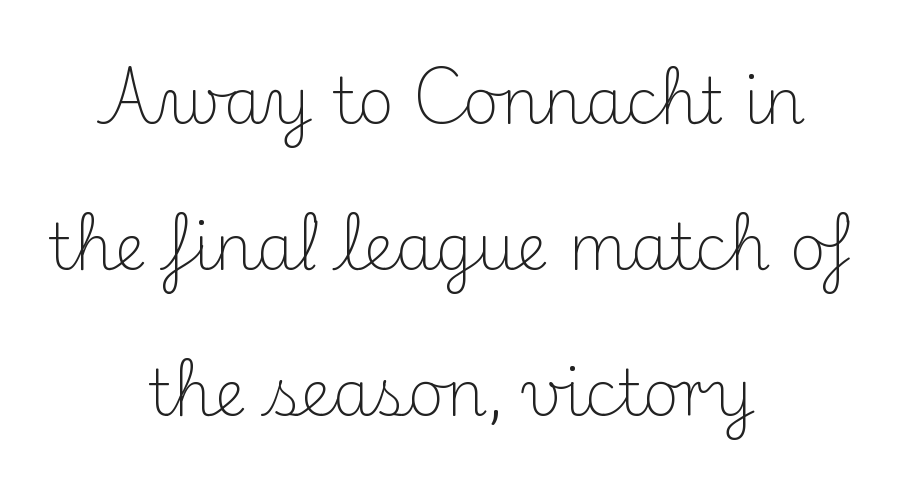
Is the letter spacing exaggerated? No — it looks like the ordinary default. This is the regular roman posture of the typeface. A bare baseline throughout the passage. Small tapered or slab feet sit at the stroke ends, so this counts as serif. The rendering uses natural spacing where letterforms have individual widths.
